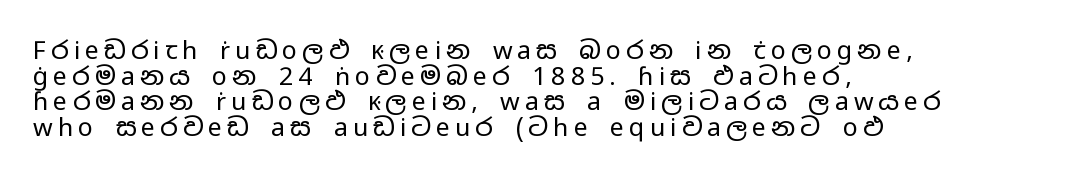
{"italic": "no", "bold": "no", "underline": "no", "align": "left", "line_spacing": "tight", "line_spacing_ratio": 1.03, "letter_spacing": "wide", "letter_spacing_em": 0.2, "glyph_px": 25}
